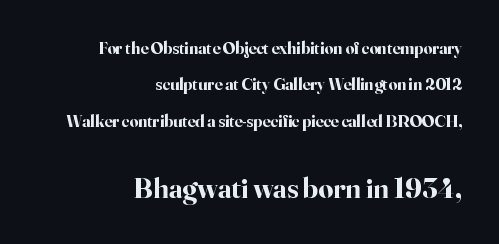
{"serif": "yes", "italic": "no", "bold": "yes", "weight": "bold", "width": "normal", "stroke_contrast": "high", "x_height": "small", "monospaced": "no", "underline": "no", "align": "right", "line_spacing": "loose", "line_spacing_ratio": 2.14, "letter_spacing": "normal", "letter_spacing_em": 0.0, "larger_block": "second", "size_ratio": 1.71, "glyph_px": 29}
